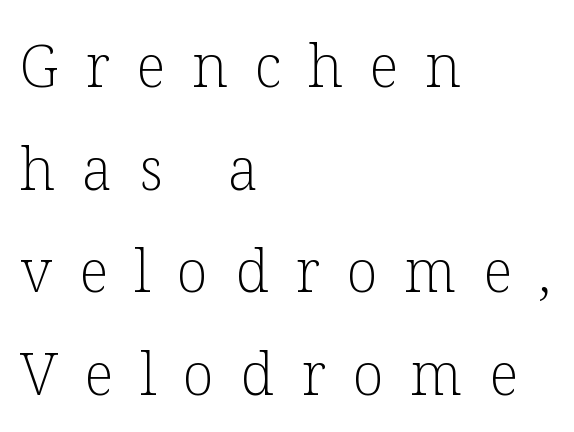
Q: Is the text bold? A: No.
Q: Is the text italic (slanted)? A: No, it is upright.
Q: Is the typeface a serif or a sans-serif typeface? A: Serif.
Q: Is the text underlined? A: No.
Q: How is the paragraph aligned? A: Left-aligned.
Q: Is the spacing between letters normal or unusually wide? A: Unusually wide.
Q: Width (condensed, normal, or wide)? A: Normal.
Q: Stroke contrast? A: Low.
Q: x-height? A: Medium.
Q: Monospaced? A: No.
